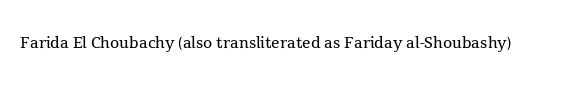
The image shows 21 px text type, upright; set normal letter spacing, not underlined.
